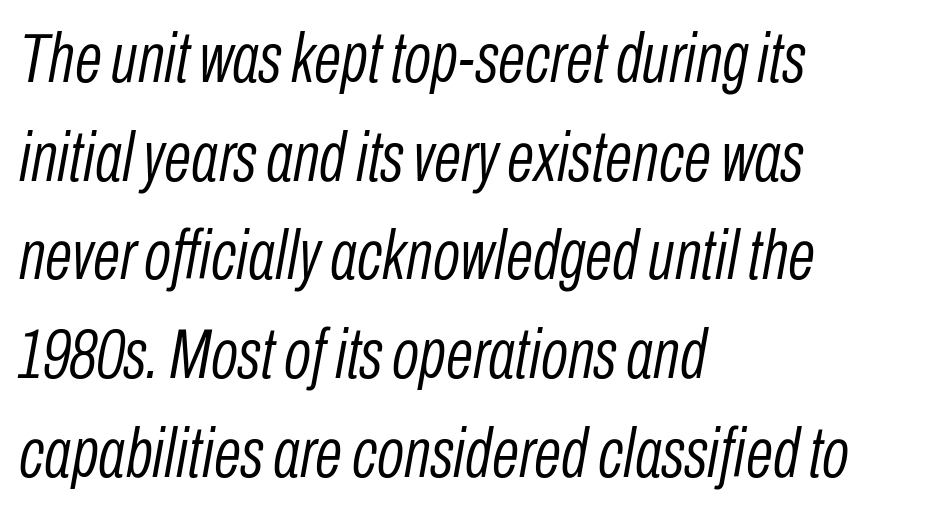
Q: Is the text bold? A: No.
Q: Is the text italic (slanted)? A: Yes, it leans right by about 10 degrees.
Q: Is the text underlined? A: No.
Q: How is the paragraph aligned? A: Left-aligned.
Q: Is the spacing between letters normal or unusually wide? A: Normal.
Q: Is the spacing between lines tight, normal or loose? A: Normal.
Q: Width (condensed, normal, or wide)? A: Condensed.
Q: Stroke contrast? A: Low.
Q: x-height? A: Medium.
Q: Monospaced? A: No.
